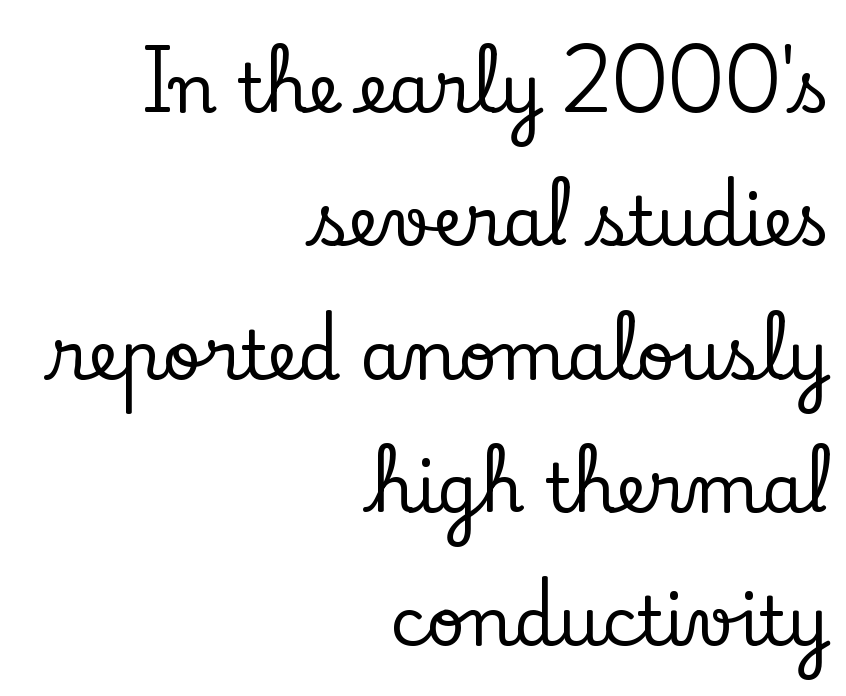
The image shows 67 px text type, upright; set right-aligned, loose line spacing (1.99x), normal letter spacing, not underlined; low stroke contrast and a small x-height.
